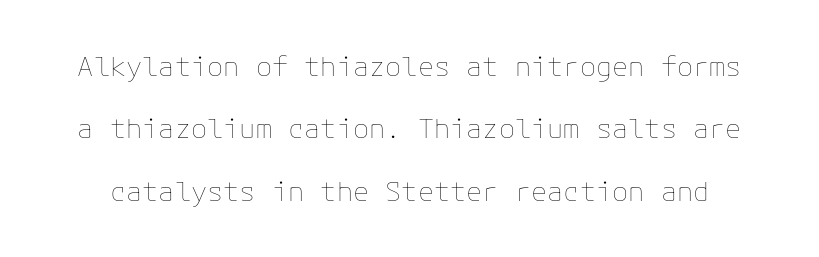
Q: Is the text bold? A: No.
Q: Is the text italic (slanted)? A: No, it is upright.
Q: Is the text underlined? A: No.
Q: Is the spacing between letters normal or unusually wide? A: Normal.
Q: Is the spacing between lines tight, normal or loose? A: Loose.
